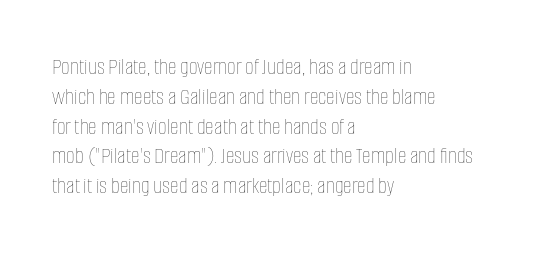
Q: Is the text bold? A: No.
Q: Is the text italic (slanted)? A: No, it is upright.
Q: Is the text underlined? A: No.
Q: How is the paragraph aligned? A: Left-aligned.
Q: Is the spacing between letters normal or unusually wide? A: Normal.
